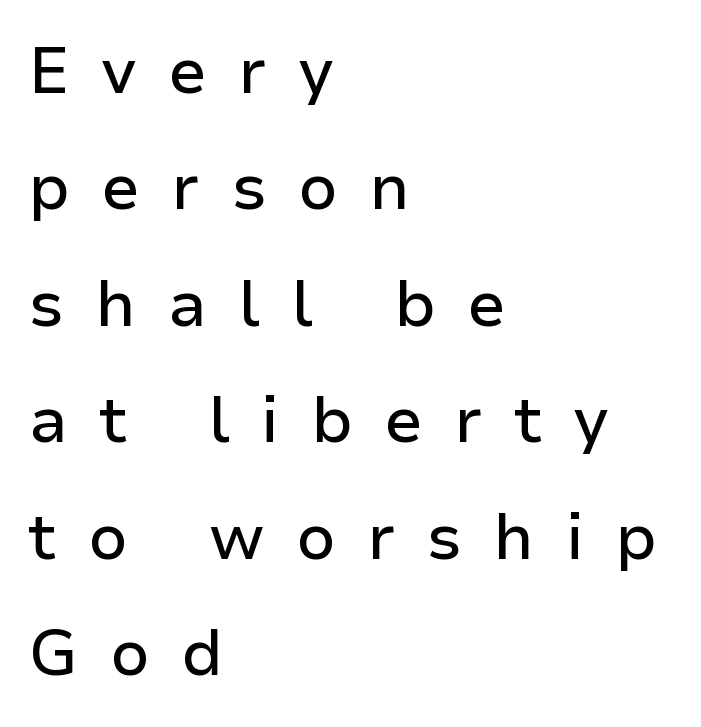
Q: Is the text italic (slanted)? A: No, it is upright.
Q: Is the typeface a serif or a sans-serif typeface? A: Sans-serif.
Q: Is the text underlined? A: No.
Q: How is the paragraph aligned? A: Left-aligned.
Q: Is the spacing between letters normal or unusually wide? A: Unusually wide.
Q: Width (condensed, normal, or wide)? A: Normal.
Q: Stroke contrast? A: Low.
Q: x-height? A: Medium.
Q: Monospaced? A: No.
